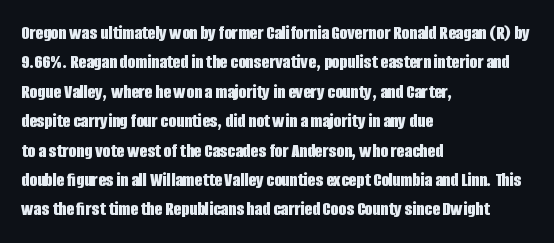
Q: Is the text bold? A: Yes.
Q: Is the text italic (slanted)? A: No, it is upright.
Q: Is the text underlined? A: No.
Q: How is the paragraph aligned? A: Left-aligned.
Q: Is the spacing between letters normal or unusually wide? A: Normal.
Q: Is the spacing between lines tight, normal or loose? A: Normal.
